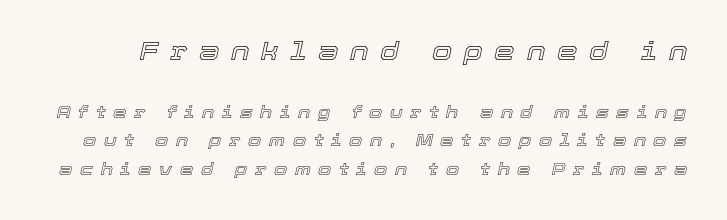
Q: Is the text italic (slanted)? A: Yes, it leans right by about 12 degrees.
Q: Is the text underlined? A: No.
Q: Is the spacing between letters normal or unusually wide? A: Unusually wide.
Q: Is the spacing between lines tight, normal or loose? A: Normal.
Q: Which block of text is set in a larger size, the first (top) or the second (bottom)? A: The first (top) one.
